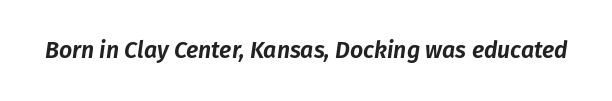
The image shows 23 px text type, italic (leaning right); set normal letter spacing, not underlined.
